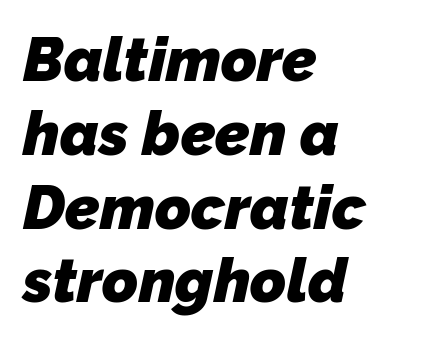
Q: Is the text bold? A: Yes.
Q: Is the typeface a serif or a sans-serif typeface? A: Sans-serif.
Q: Is the text underlined? A: No.
Q: How is the paragraph aligned? A: Left-aligned.
Q: Is the spacing between letters normal or unusually wide? A: Normal.
Q: Width (condensed, normal, or wide)? A: Normal.
Q: Stroke contrast? A: Low.
Q: x-height? A: Medium.
Q: Monospaced? A: No.
